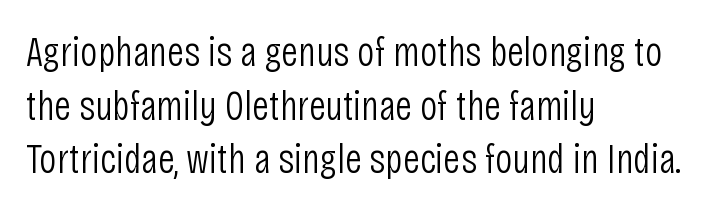
Q: Is the text bold? A: No.
Q: Is the text italic (slanted)? A: No, it is upright.
Q: Is the typeface a serif or a sans-serif typeface? A: Sans-serif.
Q: Is the text underlined? A: No.
Q: How is the paragraph aligned? A: Left-aligned.
Q: Is the spacing between letters normal or unusually wide? A: Normal.
Q: Is the spacing between lines tight, normal or loose? A: Normal.
Q: Width (condensed, normal, or wide)? A: Condensed.
Q: Stroke contrast? A: Low.
Q: x-height? A: Large.
Q: Monospaced? A: No.
